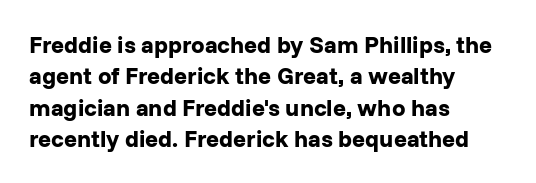
The image shows 24 px bold type, upright; set left-aligned, normal line spacing (1.31x), normal letter spacing, not underlined.
